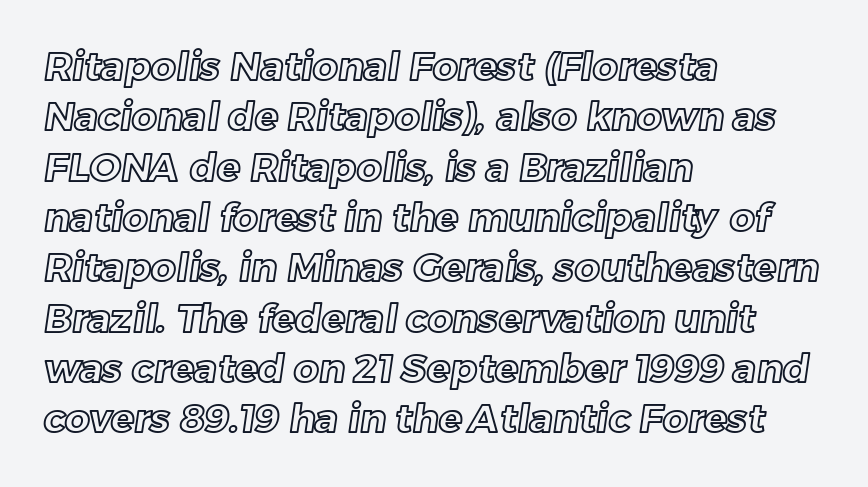
{"width": "normal", "x_height": "medium", "monospaced": "no", "underline": "no", "align": "left", "line_spacing": "normal", "line_spacing_ratio": 1.29, "letter_spacing": "normal", "letter_spacing_em": 0.0, "glyph_px": 39}
